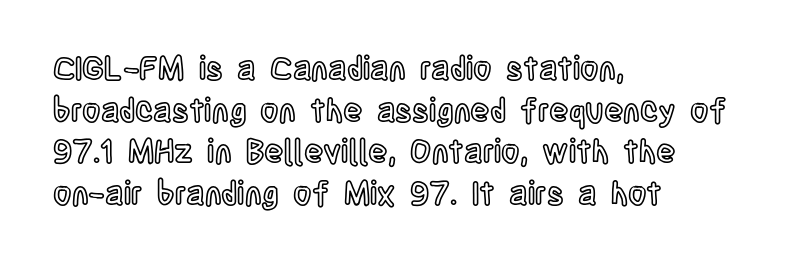
{"italic": "no", "width": "condensed", "x_height": "large", "monospaced": "no", "underline": "no", "align": "left", "line_spacing": "normal", "line_spacing_ratio": 1.3, "letter_spacing": "normal", "letter_spacing_em": 0.0, "glyph_px": 32}
